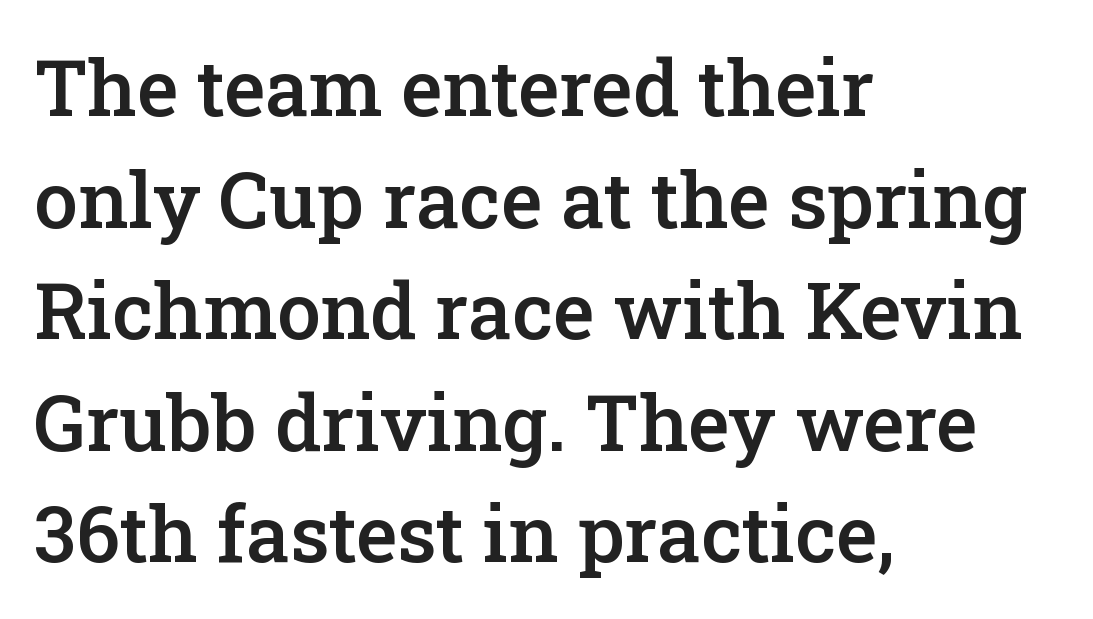
These lines are set flush left with a ragged right edge. The lines sit at an ordinary, default distance from one another. Think of a printed novel: that variable character pitch is what you see here. Default kerning and tracking; the words read as compact shapes.
